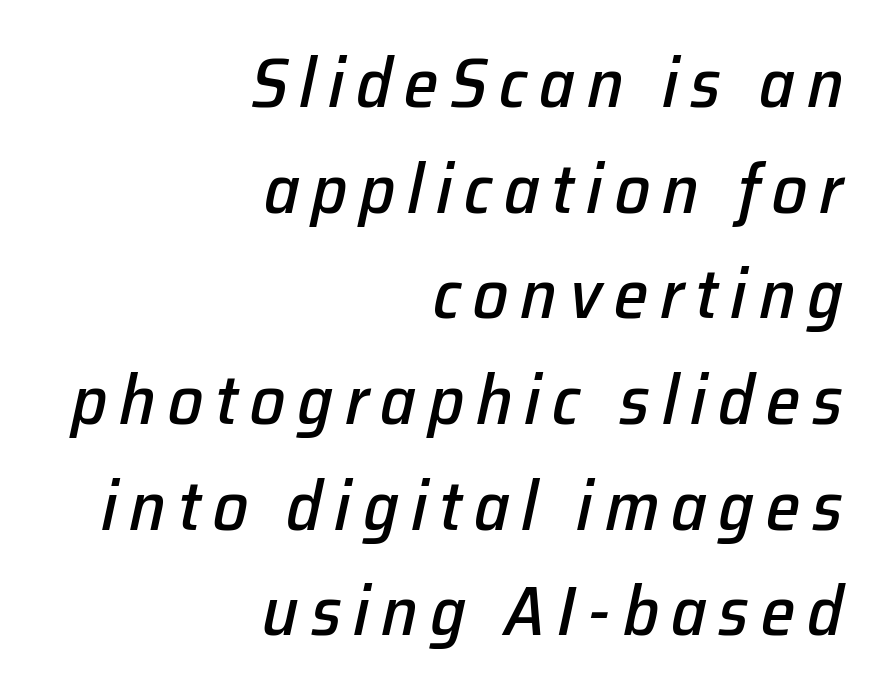
The image shows 70 px text type, italic (leaning right); set right-aligned, normal line spacing (1.51x), not underlined; low stroke contrast and a medium x-height.
